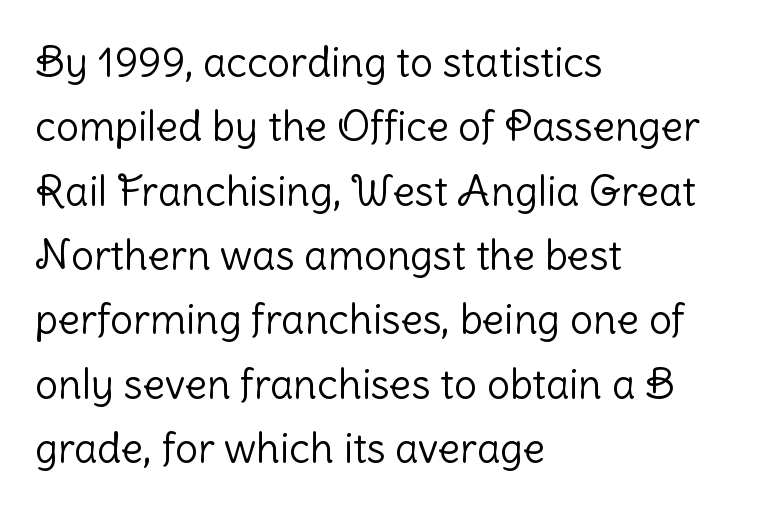
{"serif": "no", "italic": "no", "bold": "no", "weight": "light", "width": "normal", "stroke_contrast": "low", "x_height": "medium", "monospaced": "no", "underline": "no", "align": "left", "line_spacing": "normal", "line_spacing_ratio": 1.57, "letter_spacing": "normal", "letter_spacing_em": 0.0, "glyph_px": 41}
